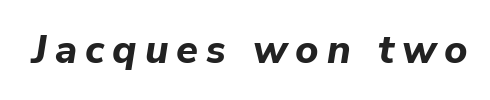
Q: Is the text bold? A: Yes.
Q: Is the text italic (slanted)? A: Yes, it leans right by about 9 degrees.
Q: Is the text underlined? A: No.
Q: Is the spacing between letters normal or unusually wide? A: Unusually wide.
Q: Width (condensed, normal, or wide)? A: Normal.
Q: Stroke contrast? A: Low.
Q: x-height? A: Medium.
Q: Monospaced? A: No.
